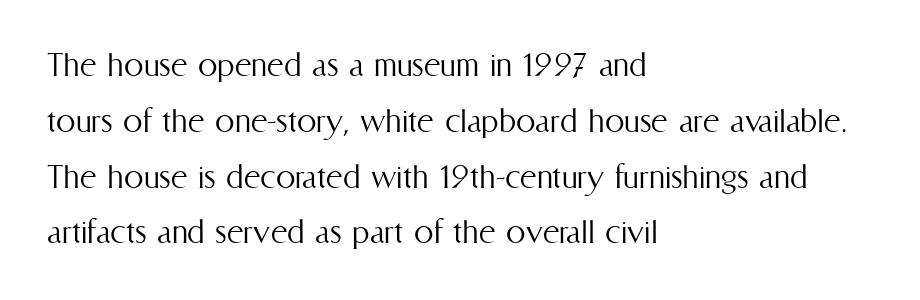
{"italic": "no", "bold": "no", "weight": "light", "width": "condensed", "stroke_contrast": "medium", "x_height": "medium", "monospaced": "no", "underline": "no", "align": "left", "line_spacing": "normal", "line_spacing_ratio": 1.43, "letter_spacing": "normal", "letter_spacing_em": 0.0, "glyph_px": 39}
